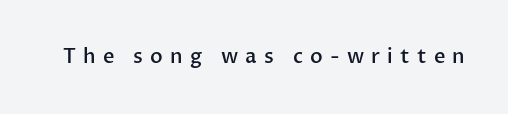
Strokes here are thickened, but only to semibold level. Bare-footed words on every line. The lettering holds an erect, upright posture throughout. Loose tracking; the words dissolve into strings of separated letters.
